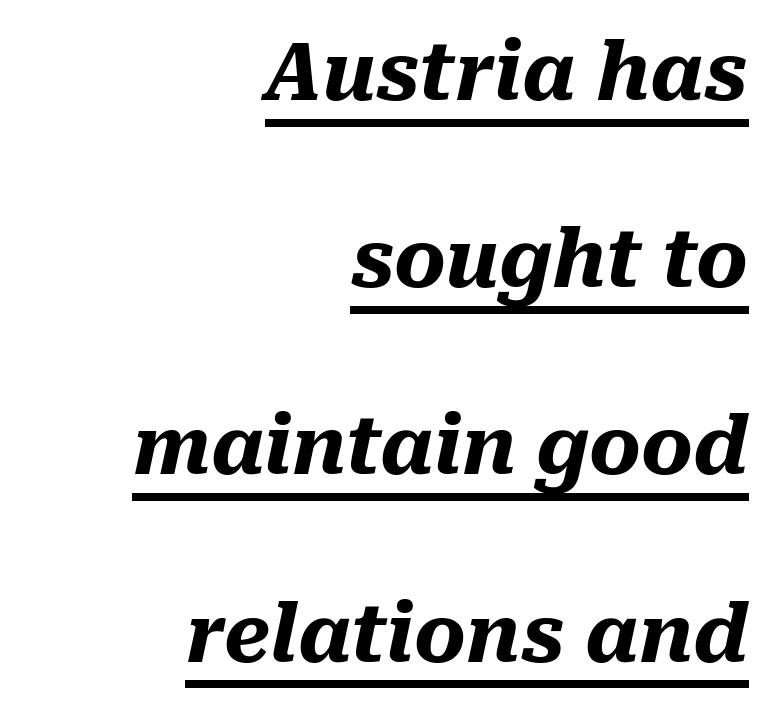
{"italic": "yes", "lean": "right", "slant_degrees": 10, "bold": "yes", "weight": "heavy", "width": "normal", "stroke_contrast": "medium", "x_height": "medium", "monospaced": "no", "underline": "yes", "align": "right", "line_spacing": "loose", "line_spacing_ratio": 2.37, "letter_spacing": "normal", "letter_spacing_em": 0.0, "glyph_px": 79}
